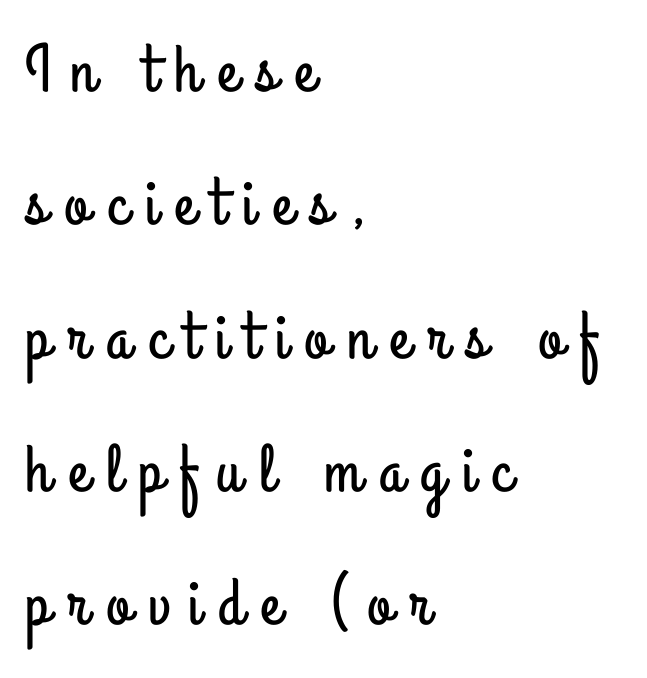
Q: Is the text italic (slanted)? A: No, it is upright.
Q: Is the typeface a serif or a sans-serif typeface? A: Sans-serif.
Q: Is the text underlined? A: No.
Q: How is the paragraph aligned? A: Left-aligned.
Q: Is the spacing between letters normal or unusually wide? A: Unusually wide.
Q: Is the spacing between lines tight, normal or loose? A: Loose.
Q: Width (condensed, normal, or wide)? A: Condensed.
Q: Stroke contrast? A: Low.
Q: x-height? A: Small.
Q: Monospaced? A: No.
